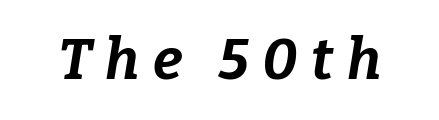
{"italic": "yes", "lean": "right", "slant_degrees": 9, "bold": "yes", "weight": "bold", "width": "normal", "stroke_contrast": "low", "x_height": "medium", "monospaced": "no", "underline": "no", "letter_spacing": "wide", "letter_spacing_em": 0.23, "glyph_px": 57}
